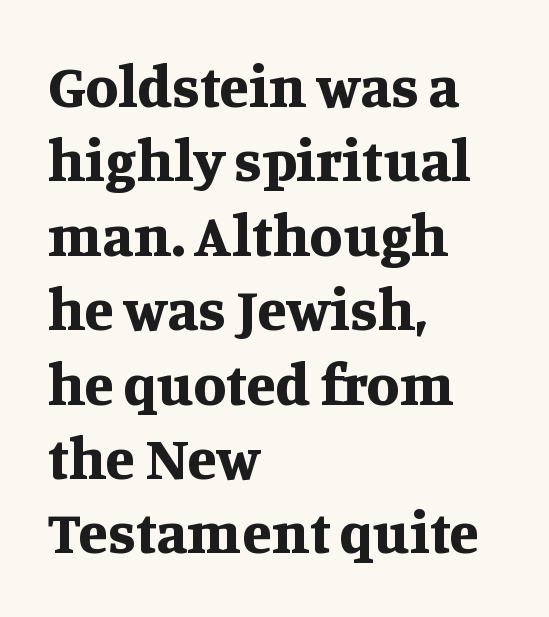
The image shows 60 px bold serif type, upright; set left-aligned, line spacing 1.24x, normal letter spacing, not underlined; medium stroke contrast and a large x-height.
